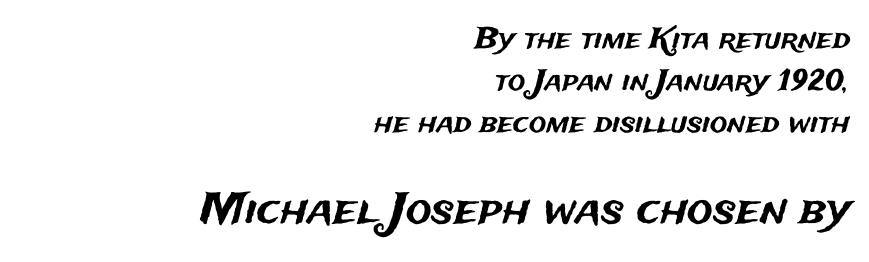
Q: Is the text italic (slanted)? A: Yes.
Q: Is the typeface a serif or a sans-serif typeface? A: Sans-serif.
Q: Is the text underlined? A: No.
Q: How is the paragraph aligned? A: Right-aligned.
Q: Is the spacing between letters normal or unusually wide? A: Normal.
Q: Is the spacing between lines tight, normal or loose? A: Normal.
Q: Which block of text is set in a larger size, the first (top) or the second (bottom)? A: The second (bottom) one.
Q: Width (condensed, normal, or wide)? A: Normal.
Q: Stroke contrast? A: Medium.
Q: x-height? A: Medium.
Q: Monospaced? A: No.
